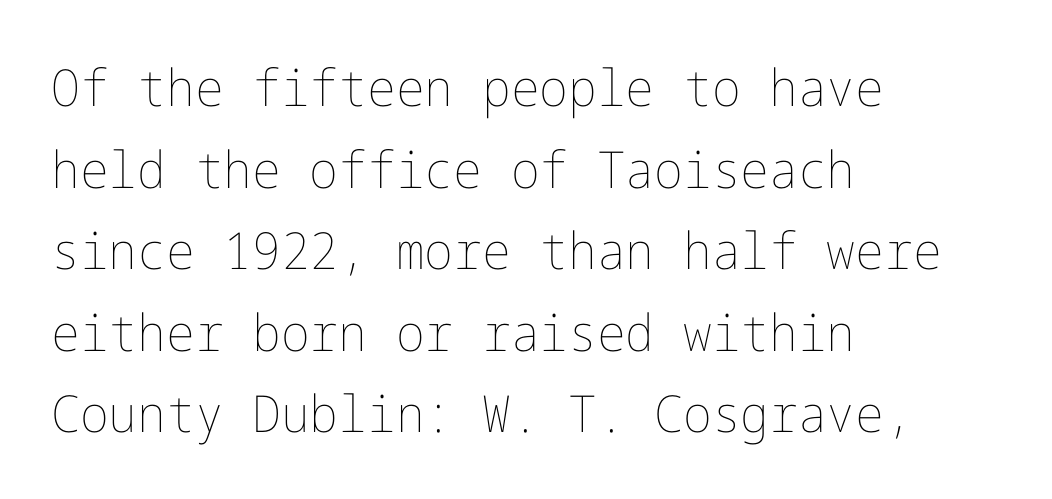
Q: Is the text bold? A: No.
Q: Is the text italic (slanted)? A: No, it is upright.
Q: Is the text underlined? A: No.
Q: How is the paragraph aligned? A: Left-aligned.
Q: Is the spacing between letters normal or unusually wide? A: Normal.
Q: Is the spacing between lines tight, normal or loose? A: Normal.
Q: Width (condensed, normal, or wide)? A: Normal.
Q: Stroke contrast? A: Low.
Q: x-height? A: Medium.
